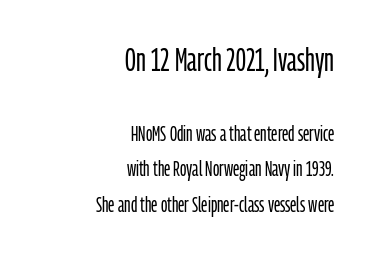
The image shows 32 px light, condensed sans-serif type, upright; set right-aligned, normal line spacing (1.69x), normal letter spacing, not underlined; the first (top) block is 1.52x larger; low stroke contrast and a medium x-height.
